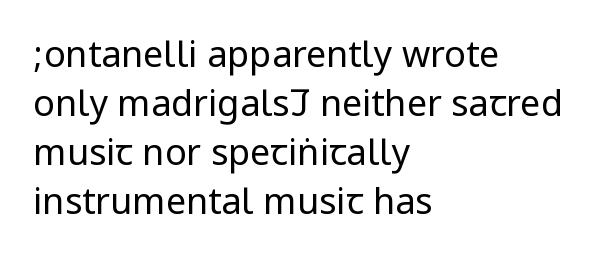
Q: Is the text bold? A: No.
Q: Is the text italic (slanted)? A: No, it is upright.
Q: Is the typeface a serif or a sans-serif typeface? A: Sans-serif.
Q: Is the text underlined? A: No.
Q: How is the paragraph aligned? A: Left-aligned.
Q: Is the spacing between letters normal or unusually wide? A: Normal.
Q: Is the spacing between lines tight, normal or loose? A: Normal.
Q: Width (condensed, normal, or wide)? A: Condensed.
Q: Stroke contrast? A: Low.
